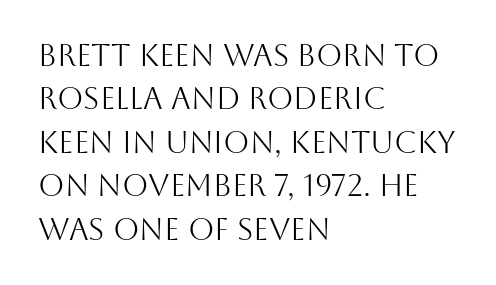
The image shows 30 px light sans-serif type, upright; set left-aligned, normal line spacing (1.45x), normal letter spacing, not underlined; medium stroke contrast and a large x-height.
